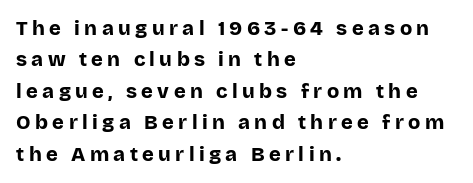
The image shows 20 px bold type, upright; set left-aligned, normal line spacing (1.57x), unusually wide letter spacing (+0.22 em), not underlined.
